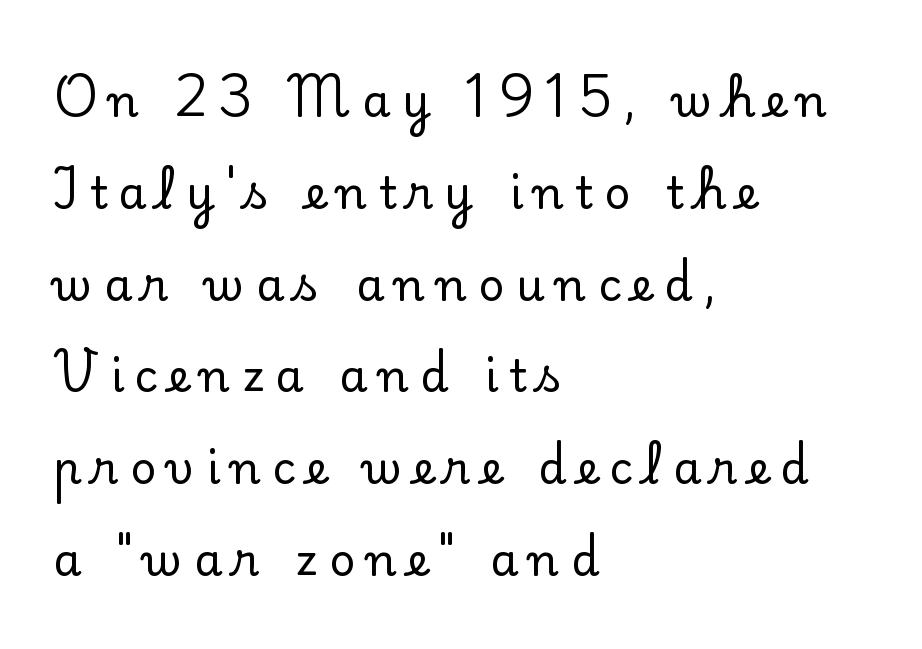
The axis of the letterforms is exactly vertical. Descender tails drop into unmarked territory. Letter spacing: wide. Observe the serifs anchoring each vertical stroke in this sample. The setting favours the left margin, as ordinary paragraphs usually do.
